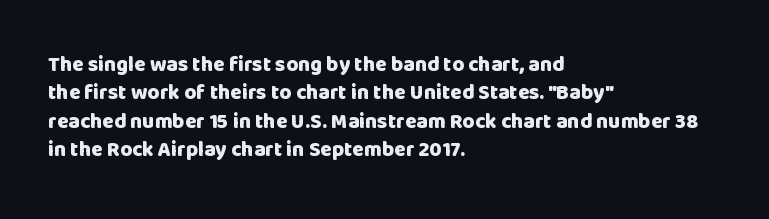
The image shows 21 px bold type, upright; set left-aligned, normal line spacing (1.35x), normal letter spacing, not underlined.
